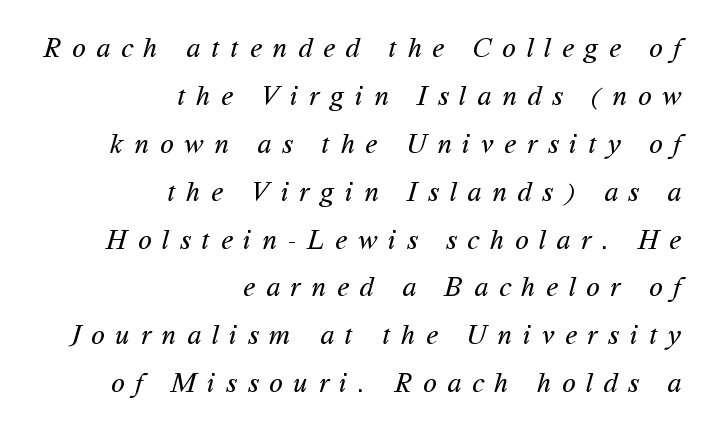
The image shows 28 px regular-weight sans-serif type; set right-aligned, line spacing 1.71x, unusually wide letter spacing (+0.39 em), not underlined; medium stroke contrast and a medium x-height.
